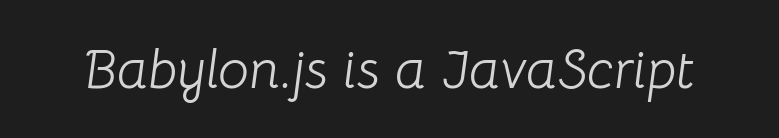
{"italic": "yes", "lean": "right", "slant_degrees": 8, "bold": "no", "weight": "light", "width": "normal", "stroke_contrast": "low", "x_height": "medium", "monospaced": "no", "underline": "no", "letter_spacing": "normal", "letter_spacing_em": 0.0, "glyph_px": 55}
